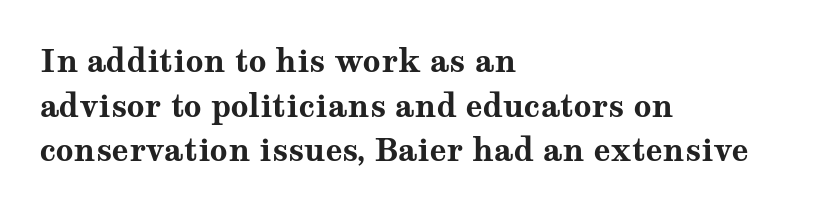
Q: Is the text bold? A: Yes.
Q: Is the text italic (slanted)? A: No, it is upright.
Q: Is the typeface a serif or a sans-serif typeface? A: Serif.
Q: Is the text underlined? A: No.
Q: How is the paragraph aligned? A: Left-aligned.
Q: Is the spacing between letters normal or unusually wide? A: Normal.
Q: Is the spacing between lines tight, normal or loose? A: Normal.
Q: Width (condensed, normal, or wide)? A: Wide.
Q: Stroke contrast? A: Medium.
Q: x-height? A: Medium.
Q: Monospaced? A: No.
